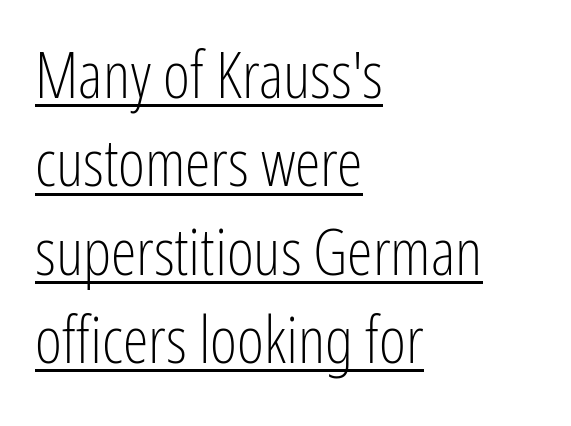
Q: Is the text bold? A: No.
Q: Is the text italic (slanted)? A: No, it is upright.
Q: Is the typeface a serif or a sans-serif typeface? A: Sans-serif.
Q: Is the text underlined? A: Yes.
Q: How is the paragraph aligned? A: Left-aligned.
Q: Is the spacing between letters normal or unusually wide? A: Normal.
Q: Is the spacing between lines tight, normal or loose? A: Normal.
Q: Width (condensed, normal, or wide)? A: Condensed.
Q: Stroke contrast? A: Low.
Q: x-height? A: Medium.
Q: Monospaced? A: No.
